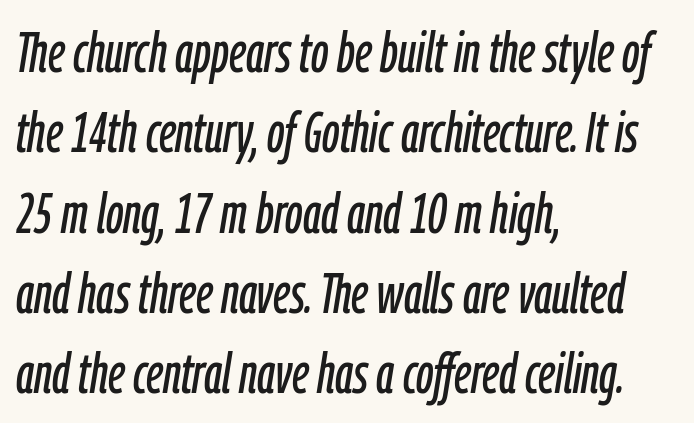
{"italic": "yes", "lean": "right", "slant_degrees": 9, "width": "condensed", "stroke_contrast": "low", "x_height": "medium", "monospaced": "no", "underline": "no", "align": "left", "line_spacing": "normal", "line_spacing_ratio": 1.41, "letter_spacing": "normal", "letter_spacing_em": 0.0, "glyph_px": 57}
